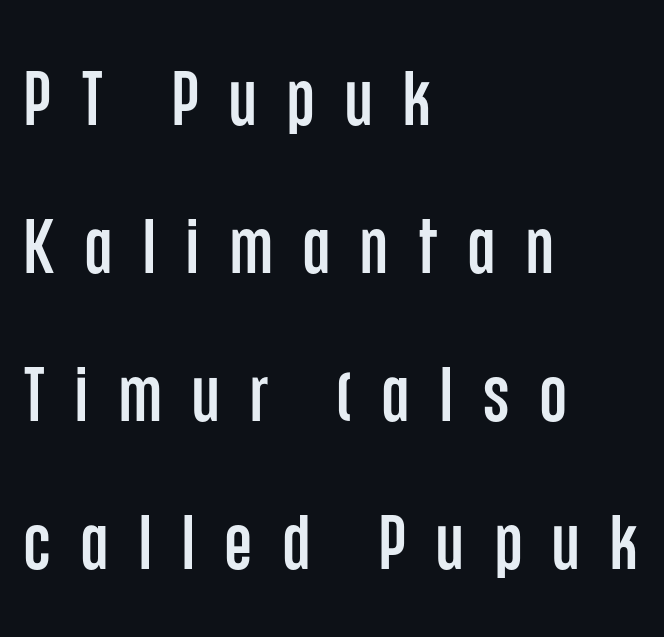
The image shows 77 px condensed sans-serif type, upright; set left-aligned, loose line spacing (1.92x), unusually wide letter spacing (+0.4 em), not underlined; low stroke contrast and a large x-height.
